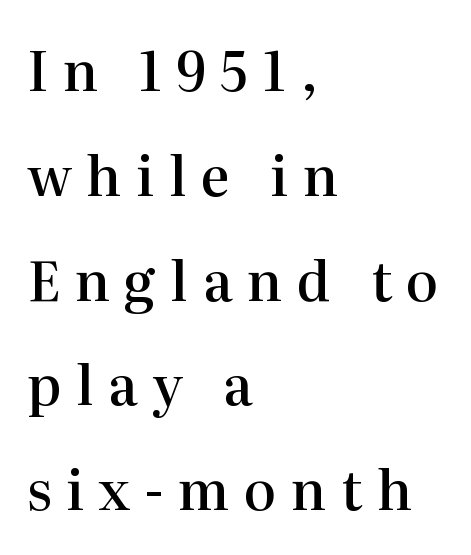
The image shows 54 px semibold serif type, upright; set left-aligned, loose line spacing (1.94x), unusually wide letter spacing (+0.27 em), not underlined; high stroke contrast and a medium x-height.
